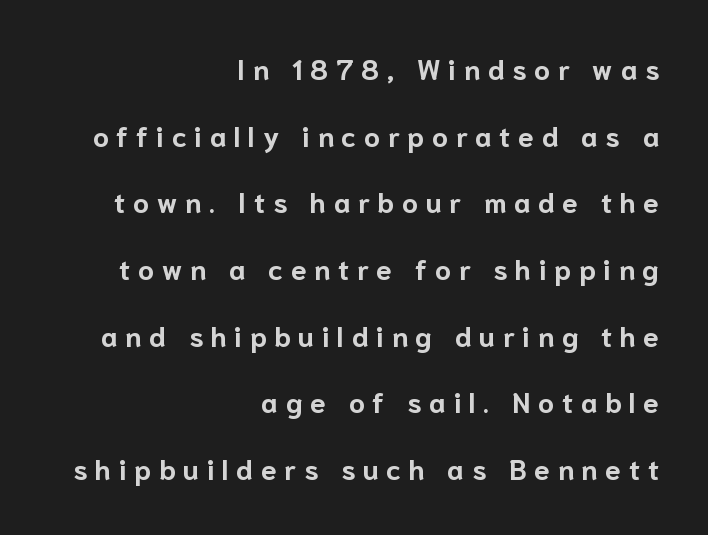
The image shows 28 px bold sans-serif type, upright; set right-aligned, loose line spacing (2.38x), unusually wide letter spacing (+0.28 em), not underlined; low stroke contrast and a medium x-height.
